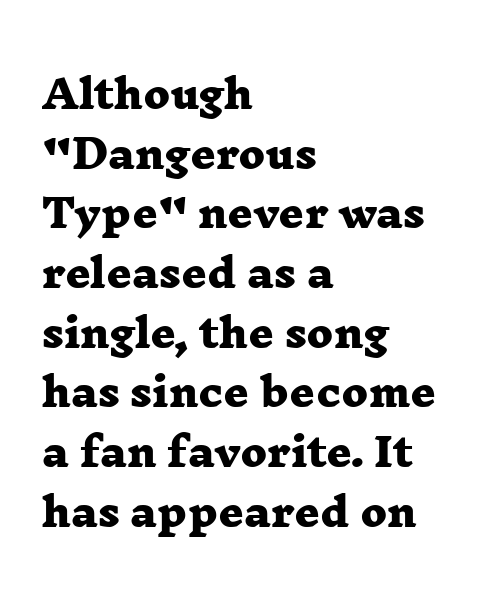
Q: Is the text bold? A: Yes.
Q: Is the typeface a serif or a sans-serif typeface? A: Serif.
Q: Is the text underlined? A: No.
Q: How is the paragraph aligned? A: Left-aligned.
Q: Is the spacing between letters normal or unusually wide? A: Normal.
Q: Is the spacing between lines tight, normal or loose? A: Normal.
Q: Width (condensed, normal, or wide)? A: Wide.
Q: Stroke contrast? A: Low.
Q: x-height? A: Medium.
Q: Monospaced? A: No.
